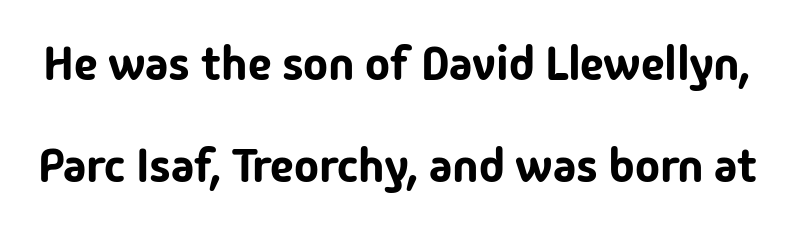
The type family on display is of the sans-serif kind. Do the characters align in a grid? No, the font is proportional. Decoration check: the copy has no underline. Reading down the column, the eye jumps a long way to each next line. The passage shown has conventional tracking throughout. Nope, not italic — everything's standing straight.
